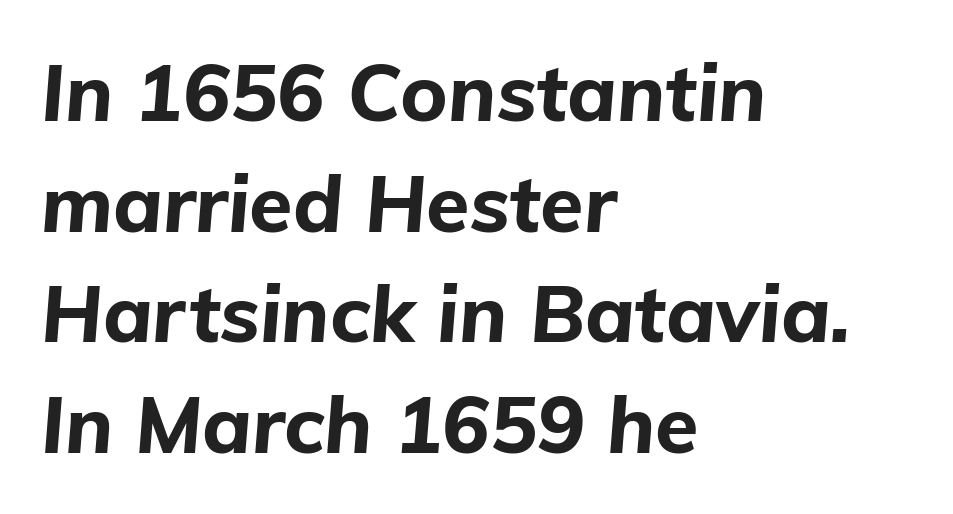
The passage shown is typed in a proportional face where columns would drift. Leading: standard. In terms of posture, this sample is oblique. Summary of weight: heavy, a full bold. Nobody touched the tracking dial on this one. Beneath every word, the page is bare.
